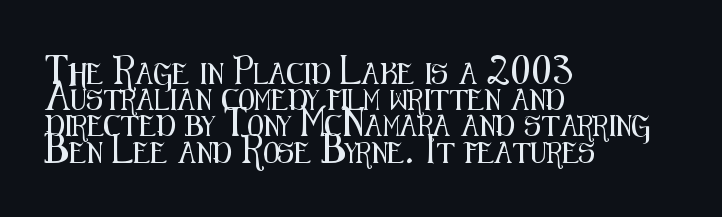
The image shows 21 px text type, upright; set left-aligned, normal line spacing (1.25x), normal letter spacing, not underlined.
